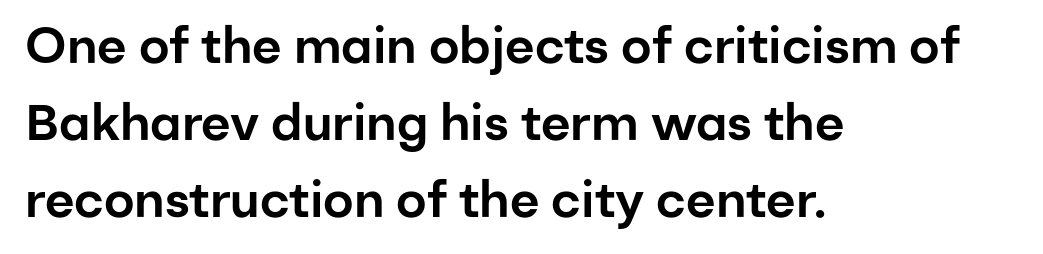
The image shows 50 px sans-serif type, upright; set left-aligned, normal line spacing (1.54x), normal letter spacing, not underlined; low stroke contrast and a medium x-height.
